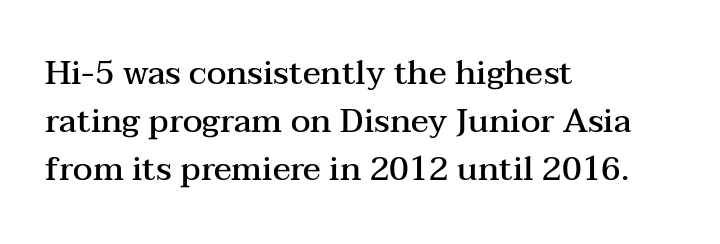
The specimen omits any rule beneath the text block's lines. Classification — serif. Vertical strokes here are truly vertical. How would I describe the line gaps? Plain and ordinary. As a designer I'd log this as weight 600, semibold. Each line starts at the same left margin while the right side varies.
